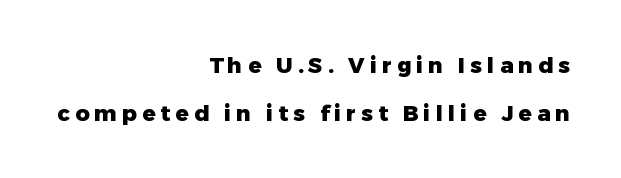
The image shows 22 px bold type, upright; set right-aligned, loose line spacing (2.18x), unusually wide letter spacing (+0.23 em), not underlined.
